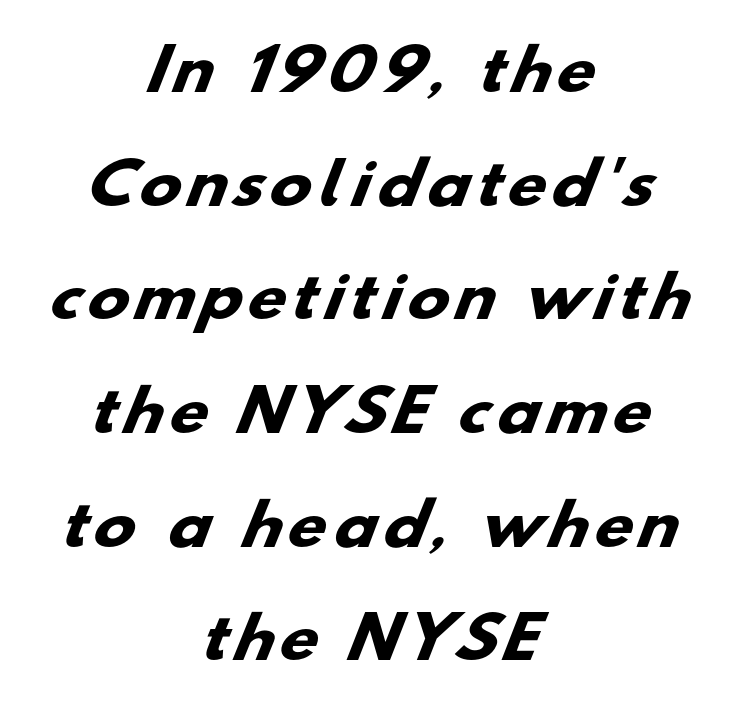
Notice the wide empty band between every row — that's loose leading. The characters look thick and weighty, a clear bold. The face used here is proportionally spaced, like ordinary book or web type. The font family rendered here belongs to the sans-serif group.
